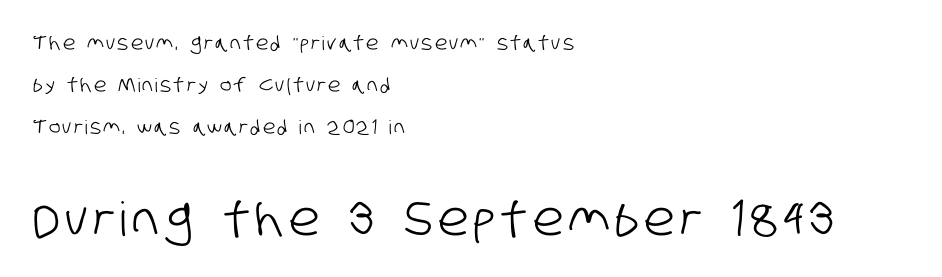
The rendering uses a large line-height, opening up the rows. The face used here appears at its bigger size in the lower chunk. Quick note: underline off. Varying glyph widths throughout — classic text-font behaviour.
